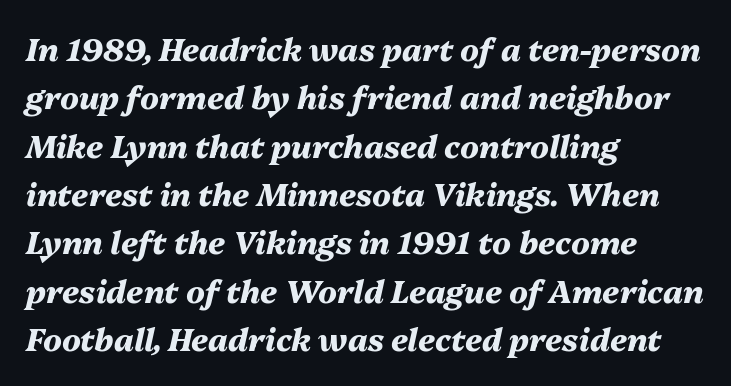
The image shows 31 px heavy type, italic (leaning right); set left-aligned, normal line spacing (1.56x), normal letter spacing, not underlined; medium stroke contrast and a medium x-height.
